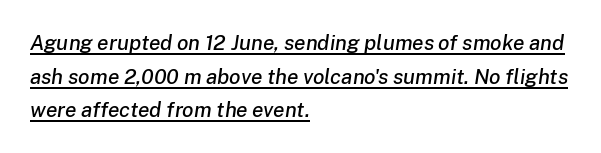
In terms of leading, this rendering sits right in the middle. Tracking value appears to be zero — textbook default spacing. This is underlined copy, the kind a proofreader might mark for attention. If you drew a line through each stem, it would be angled.
